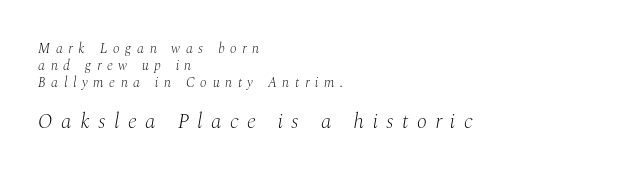
{"italic": "yes", "lean": "right", "slant_degrees": 10, "bold": "no", "underline": "no", "align": "left", "line_spacing_ratio": 1.2, "letter_spacing": "wide", "letter_spacing_em": 0.4, "larger_block": "second", "size_ratio": 1.5, "glyph_px": 21}
